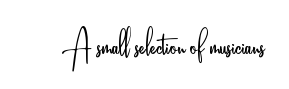
Nothing unusual about the tracking: characters are spaced as the font intends. A typesetter would call this proportional, since set widths differ per character. Compared with a typical body face, this is equally light or lighter still. Each row of text sits above clean, open space.
